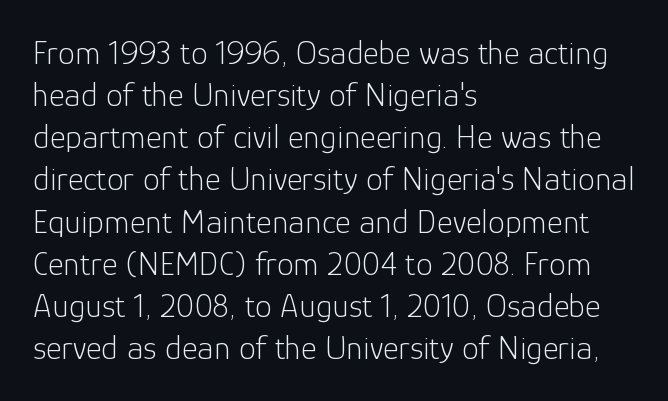
{"serif": "no", "italic": "no", "bold": "no", "weight": "light", "width": "normal", "stroke_contrast": "low", "x_height": "medium", "monospaced": "no", "underline": "no", "align": "left", "line_spacing_ratio": 1.24, "letter_spacing": "normal", "letter_spacing_em": 0.0, "glyph_px": 34}
